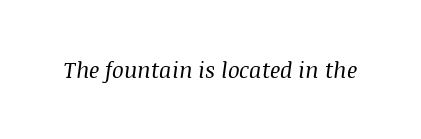
The image shows 22 px text type, italic (leaning right); set normal letter spacing, not underlined.
